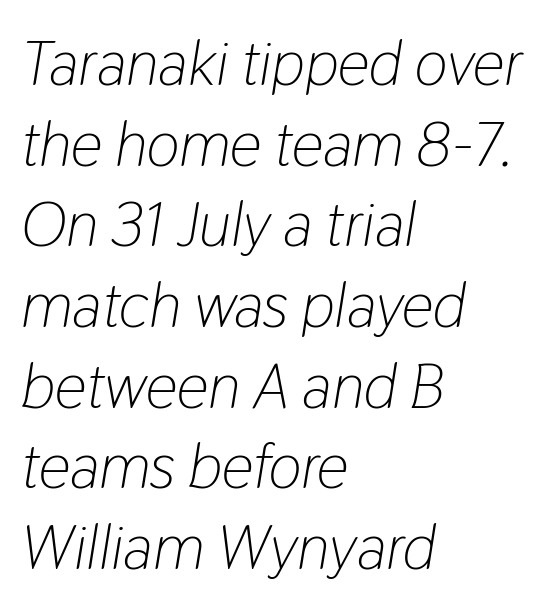
{"italic": "yes", "lean": "right", "slant_degrees": 9, "bold": "no", "weight": "light", "width": "condensed", "stroke_contrast": "low", "x_height": "medium", "monospaced": "no", "underline": "no", "align": "left", "line_spacing": "normal", "line_spacing_ratio": 1.28, "letter_spacing": "normal", "letter_spacing_em": 0.0, "glyph_px": 63}
